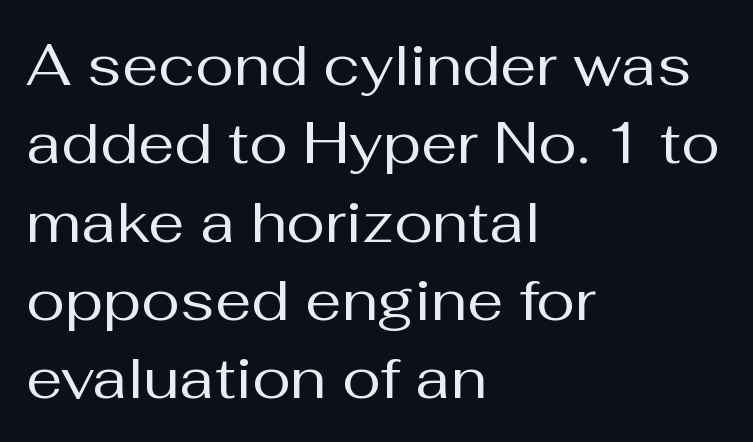
Q: Is the text bold? A: No.
Q: Is the text italic (slanted)? A: No, it is upright.
Q: Is the typeface a serif or a sans-serif typeface? A: Sans-serif.
Q: Is the text underlined? A: No.
Q: How is the paragraph aligned? A: Left-aligned.
Q: Is the spacing between letters normal or unusually wide? A: Normal.
Q: Is the spacing between lines tight, normal or loose? A: Normal.
Q: Width (condensed, normal, or wide)? A: Normal.
Q: Stroke contrast? A: Medium.
Q: x-height? A: Medium.
Q: Monospaced? A: No.
